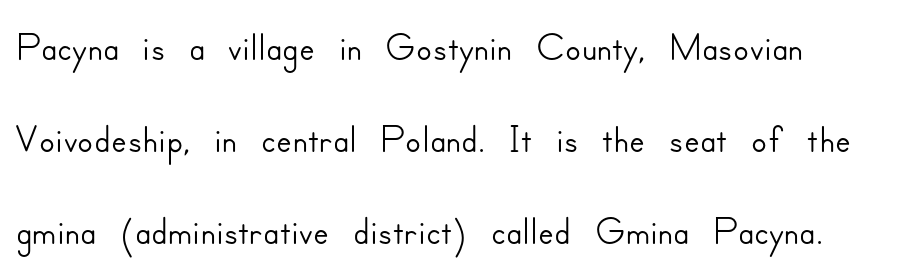
Q: Is the text italic (slanted)? A: No, it is upright.
Q: Is the typeface a serif or a sans-serif typeface? A: Sans-serif.
Q: Is the text underlined? A: No.
Q: Is the spacing between letters normal or unusually wide? A: Normal.
Q: Is the spacing between lines tight, normal or loose? A: Normal.
Q: Width (condensed, normal, or wide)? A: Normal.
Q: Stroke contrast? A: Low.
Q: x-height? A: Small.
Q: Monospaced? A: No.
